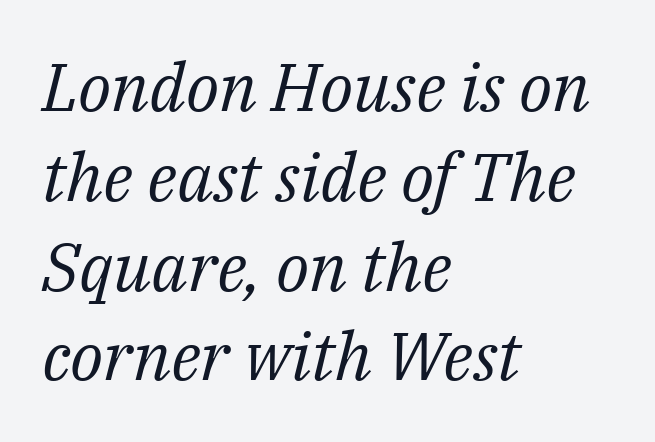
{"serif": "yes", "italic": "yes", "lean": "right", "slant_degrees": 14, "bold": "no", "weight": "regular", "width": "normal", "stroke_contrast": "medium", "x_height": "medium", "monospaced": "no", "underline": "no", "align": "left", "line_spacing": "normal", "line_spacing_ratio": 1.34, "letter_spacing": "normal", "letter_spacing_em": 0.0, "glyph_px": 67}
